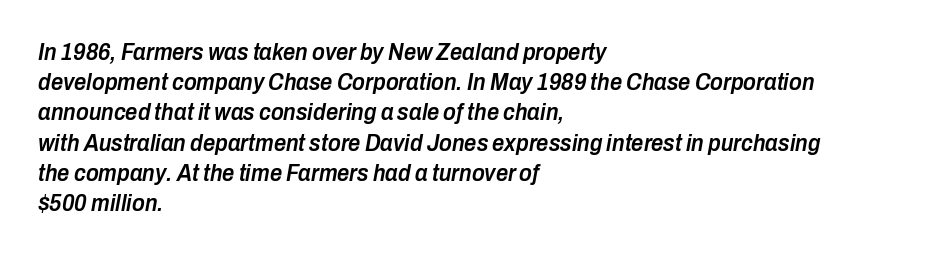
Q: Is the text bold? A: Semi-bold.
Q: Is the text italic (slanted)? A: Yes, it leans right by about 10 degrees.
Q: Is the text underlined? A: No.
Q: How is the paragraph aligned? A: Left-aligned.
Q: Is the spacing between letters normal or unusually wide? A: Normal.
Q: Is the spacing between lines tight, normal or loose? A: Normal.
